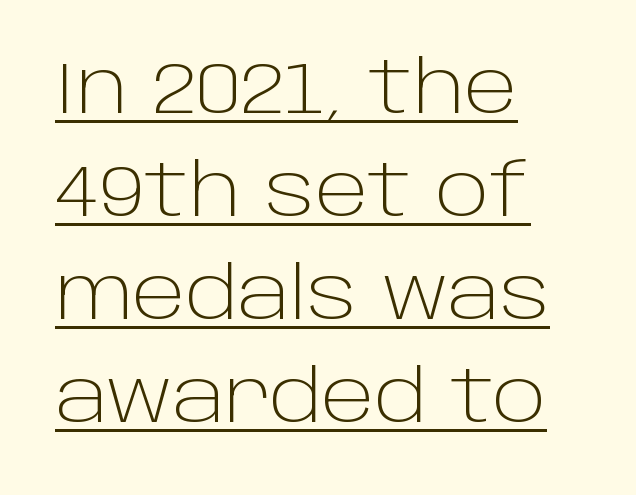
The image shows 72 px light sans-serif type, upright; set left-aligned, normal line spacing (1.43x), normal letter spacing, underlined; low stroke contrast and a large x-height.
